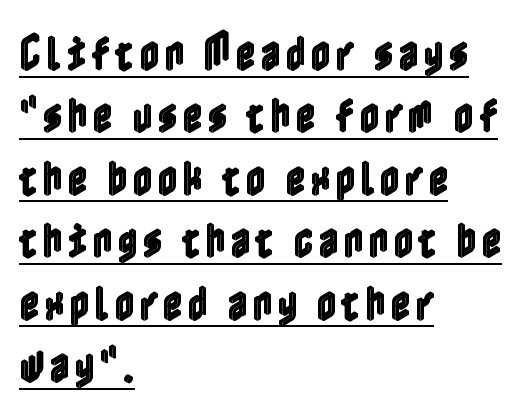
Q: Is the text italic (slanted)? A: No, it is upright.
Q: Is the text underlined? A: Yes.
Q: How is the paragraph aligned? A: Left-aligned.
Q: Is the spacing between lines tight, normal or loose? A: Normal.
Q: Width (condensed, normal, or wide)? A: Condensed.
Q: x-height? A: Medium.
